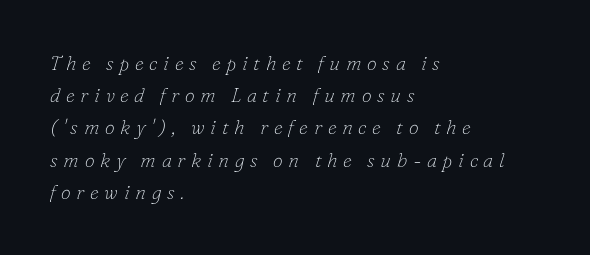
Q: Is the text bold? A: No.
Q: Is the text italic (slanted)? A: Yes, it leans right by about 16 degrees.
Q: Is the text underlined? A: No.
Q: How is the paragraph aligned? A: Left-aligned.
Q: Is the spacing between letters normal or unusually wide? A: Unusually wide.
Q: Is the spacing between lines tight, normal or loose? A: Normal.
